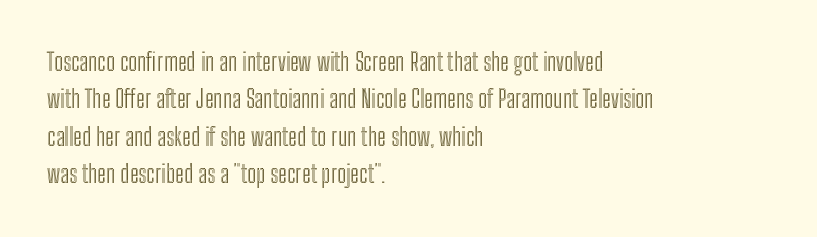
Q: Is the text italic (slanted)? A: No, it is upright.
Q: Is the text underlined? A: No.
Q: How is the paragraph aligned? A: Left-aligned.
Q: Is the spacing between letters normal or unusually wide? A: Normal.
Q: Is the spacing between lines tight, normal or loose? A: Normal.
